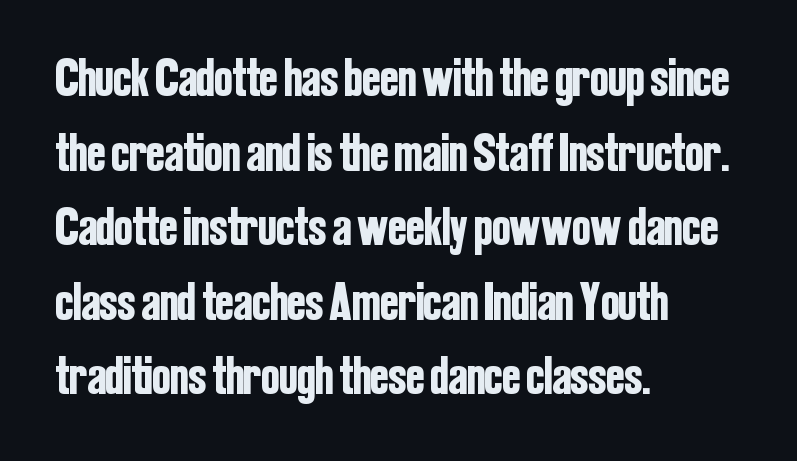
The image shows 54 px condensed sans-serif type, upright; set left-aligned, normal line spacing (1.38x), normal letter spacing, not underlined; low stroke contrast and a medium x-height.
